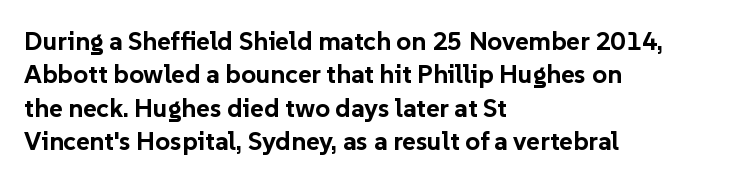
{"italic": "no", "bold": "yes", "underline": "no", "align": "left", "line_spacing": "normal", "line_spacing_ratio": 1.28, "letter_spacing": "normal", "letter_spacing_em": 0.0, "glyph_px": 26}
